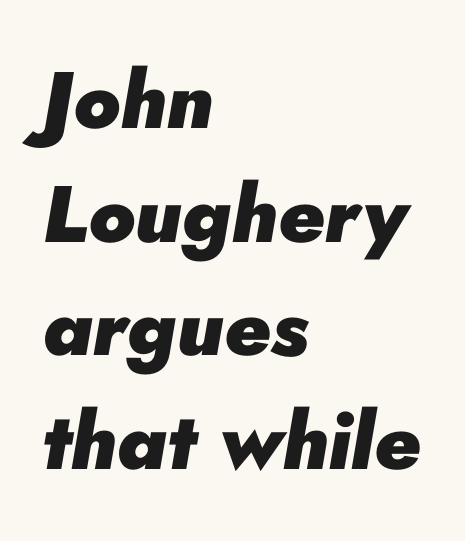
Lines of text with bare space underneath. The space between consecutive lines is moderate. Leftover space on each line is placed entirely after the last word. Looks like regular typesetting: each glyph gets only the width it needs. Spacing between characters is what you'd get straight out of the box. In terms of posture, this sample is oblique.
